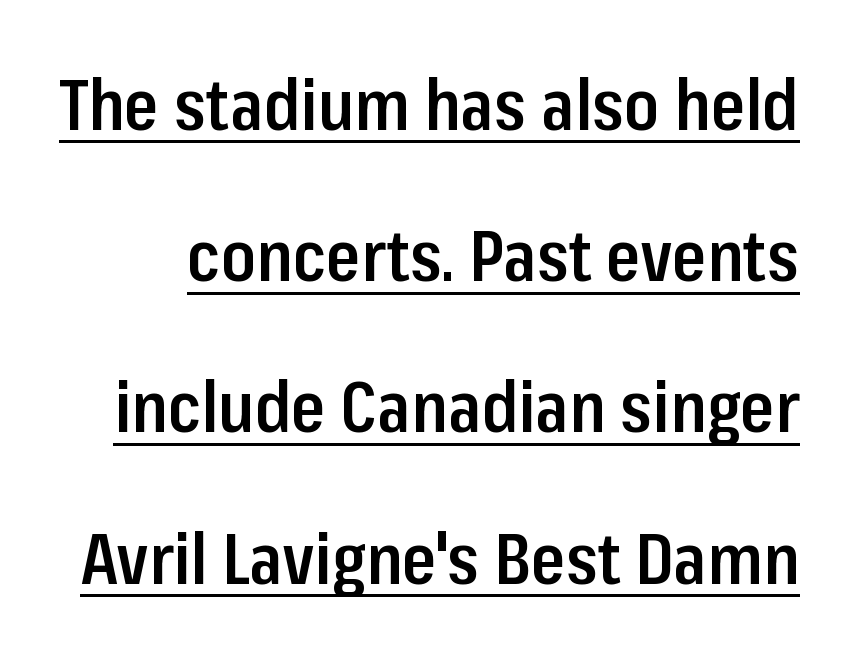
Q: Is the text bold? A: Semi-bold.
Q: Is the text italic (slanted)? A: No, it is upright.
Q: Is the typeface a serif or a sans-serif typeface? A: Sans-serif.
Q: Is the text underlined? A: Yes.
Q: Is the spacing between letters normal or unusually wide? A: Normal.
Q: Is the spacing between lines tight, normal or loose? A: Loose.
Q: Width (condensed, normal, or wide)? A: Condensed.
Q: Stroke contrast? A: Low.
Q: x-height? A: Medium.
Q: Monospaced? A: No.
